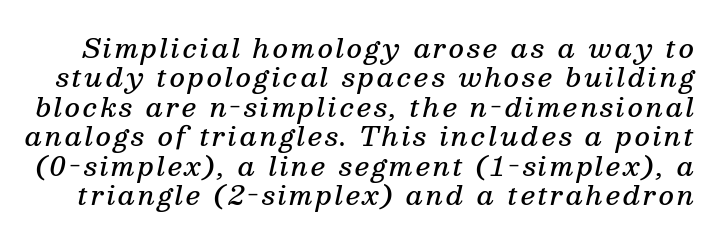
Q: Is the text bold? A: Semi-bold.
Q: Is the text italic (slanted)? A: Yes, it leans right by about 13 degrees.
Q: Is the text underlined? A: No.
Q: Is the spacing between lines tight, normal or loose? A: Tight.
